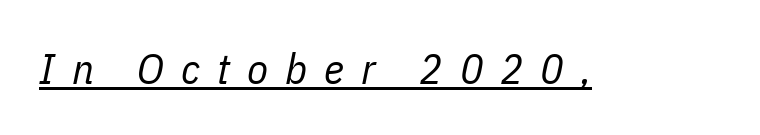
This is not heavy type; no bold has been used. Compared with undecorated copy, this sample adds a rule below the words. What stands out about the letter spacing? Its width — letters are far apart. This sample has the flowing, uneven cadence of proportional lettering. In terms of posture, this sample is oblique.
